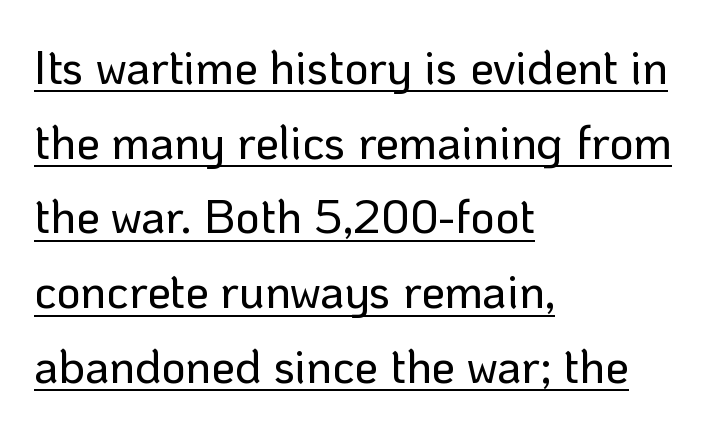
{"serif": "no", "italic": "no", "width": "normal", "stroke_contrast": "low", "x_height": "medium", "monospaced": "no", "underline": "yes", "align": "left", "line_spacing": "normal", "line_spacing_ratio": 1.59, "letter_spacing": "normal", "letter_spacing_em": 0.0, "glyph_px": 47}
